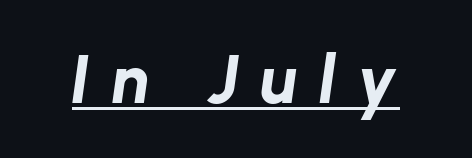
The image shows 68 px bold type, italic (leaning right); set unusually wide letter spacing (+0.31 em), underlined; low stroke contrast and a medium x-height.
